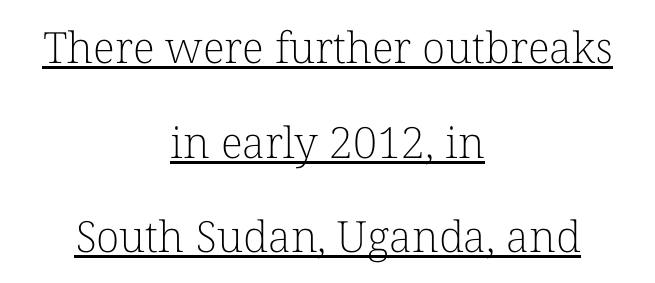
{"serif": "yes", "italic": "no", "bold": "no", "weight": "light", "width": "normal", "stroke_contrast": "low", "x_height": "medium", "monospaced": "no", "underline": "yes", "align": "center", "line_spacing": "loose", "line_spacing_ratio": 2.2, "letter_spacing": "normal", "letter_spacing_em": 0.0, "glyph_px": 43}
